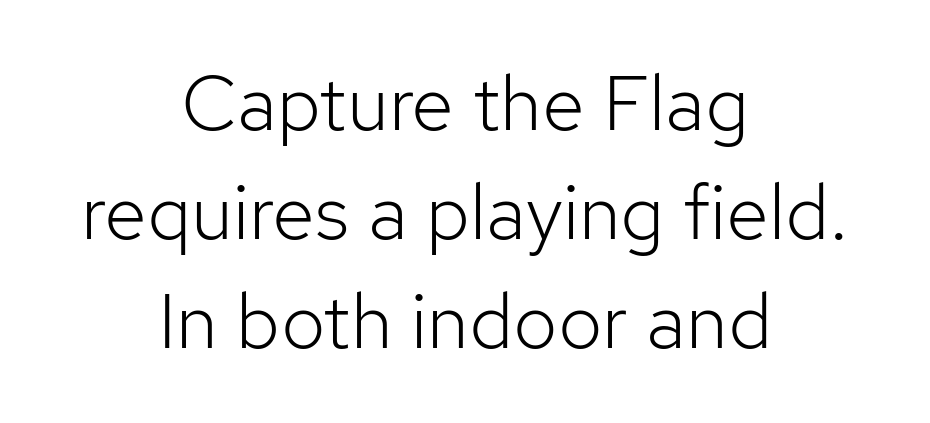
Q: Is the text bold? A: No.
Q: Is the text italic (slanted)? A: No, it is upright.
Q: Is the typeface a serif or a sans-serif typeface? A: Sans-serif.
Q: Is the text underlined? A: No.
Q: How is the paragraph aligned? A: Centered.
Q: Is the spacing between letters normal or unusually wide? A: Normal.
Q: Is the spacing between lines tight, normal or loose? A: Normal.
Q: Width (condensed, normal, or wide)? A: Normal.
Q: Stroke contrast? A: Low.
Q: x-height? A: Medium.
Q: Monospaced? A: No.
